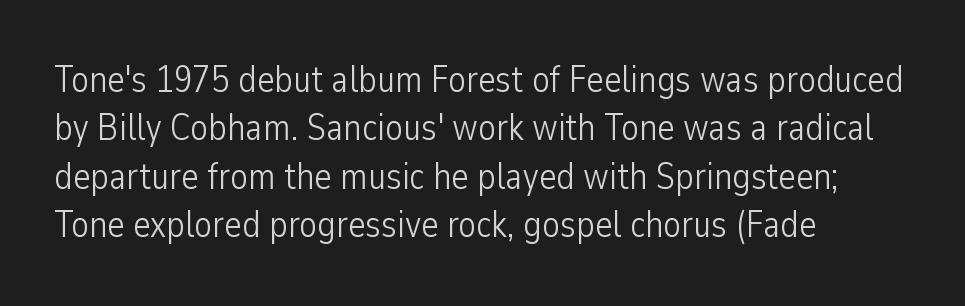
Is there any slant? The stems are plumb. The typesetting does not lean heavy: it is not bold. Decoration check: the copy has no underline. Typographically, this falls in the sans-serif category. In terms of letterspacing, this is plain default setting.
